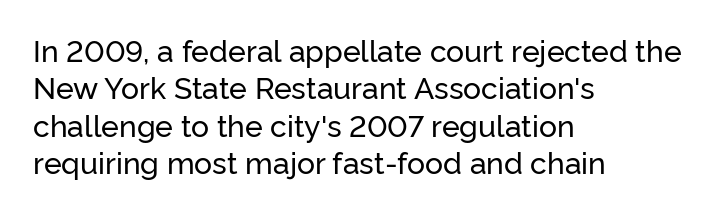
One-word summary of the alignment: left. You can tell it's not italic because the verticals are truly vertical. Bare-footed words on every line. This rendering employs a face without finishing strokes, i.e., a sans-serif. Compared with typical paragraphs, the rows here are spaced about the same. The line texture is even and compact thanks to regular tracking.
